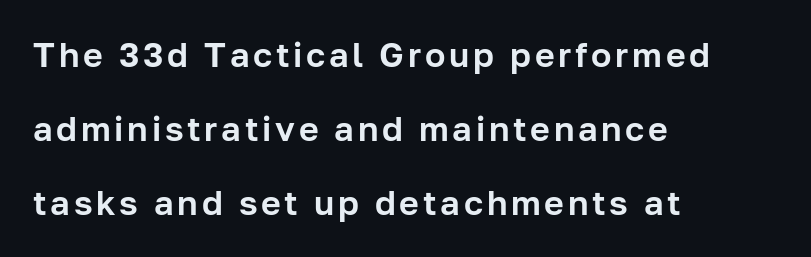
The face used here is a sans, in the tradition of grotesques and geometrics. In terms of leading, this rendering errs on the spacious side. These lines are rendered in a variable-pitch font. Is the block centered? No — it sits flush against the left margin. Every character sits straight up, as roman type does.
